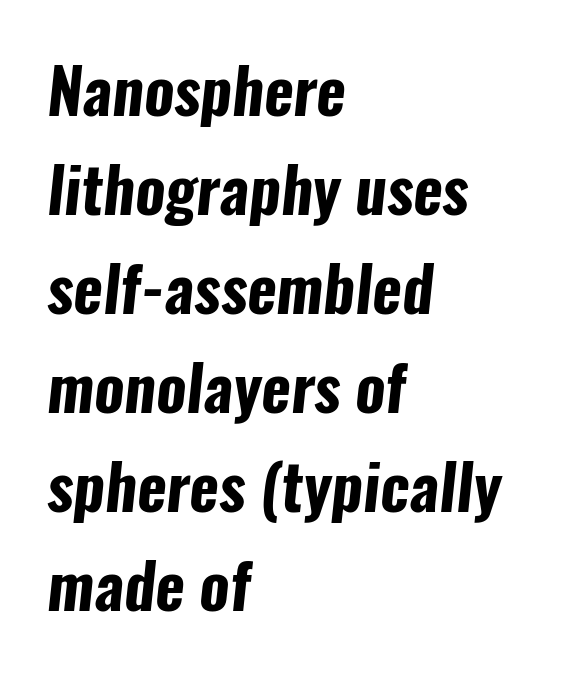
Q: Is the text bold? A: Yes.
Q: Is the typeface a serif or a sans-serif typeface? A: Sans-serif.
Q: Is the text underlined? A: No.
Q: How is the paragraph aligned? A: Left-aligned.
Q: Is the spacing between letters normal or unusually wide? A: Normal.
Q: Is the spacing between lines tight, normal or loose? A: Normal.
Q: Width (condensed, normal, or wide)? A: Condensed.
Q: Stroke contrast? A: Low.
Q: x-height? A: Medium.
Q: Monospaced? A: No.
